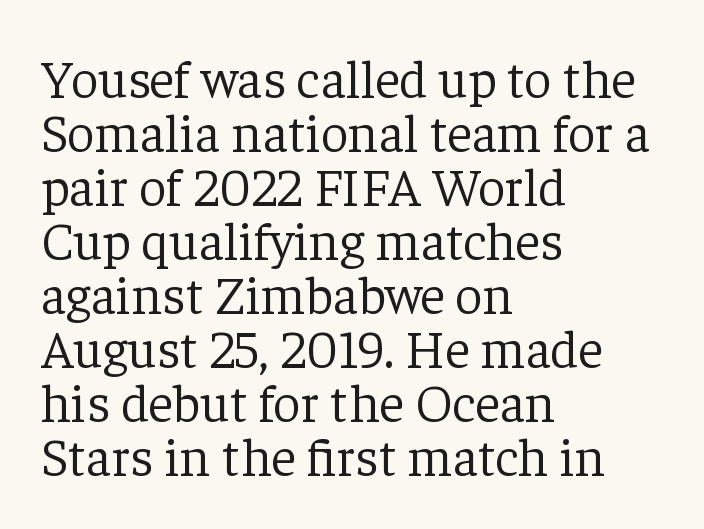
The image shows 54 px light serif type, upright; set left-aligned, tight line spacing (1.0x), normal letter spacing, not underlined; low stroke contrast and a medium x-height.
